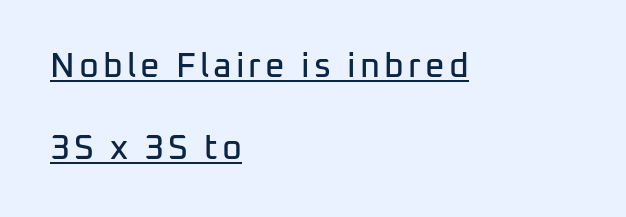
{"serif": "no", "italic": "no", "width": "normal", "stroke_contrast": "low", "x_height": "medium", "monospaced": "no", "underline": "yes", "align": "left", "line_spacing": "loose", "line_spacing_ratio": 2.41, "glyph_px": 34}
